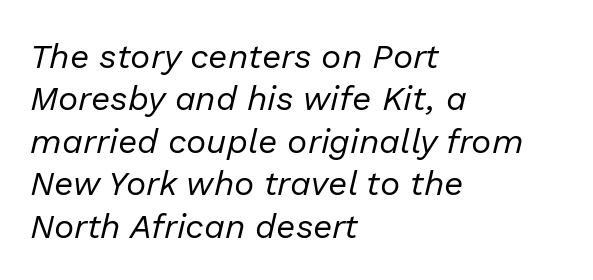
{"italic": "yes", "lean": "right", "slant_degrees": 13, "bold": "no", "weight": "regular", "width": "normal", "stroke_contrast": "low", "x_height": "medium", "monospaced": "no", "underline": "no", "align": "left", "line_spacing": "normal", "line_spacing_ratio": 1.25, "letter_spacing": "normal", "letter_spacing_em": 0.0, "glyph_px": 34}
